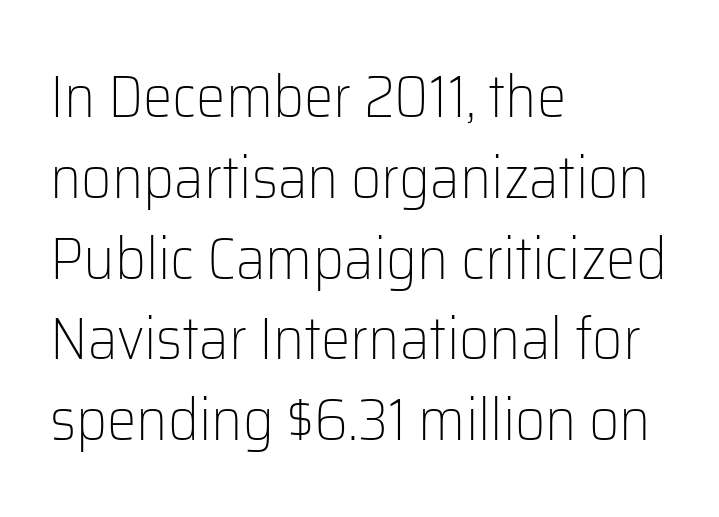
The string is rendered with underlining switched off. Glyph-to-glyph distance matches everyday printed text. Note the varied advance widths — an 'i' is clearly narrower than an 'm'. One-word summary of the alignment: left.
